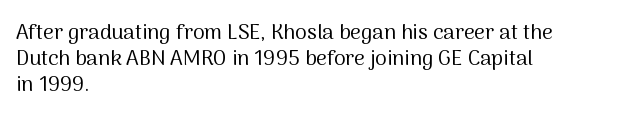
The image shows 21 px text type, upright; set left-aligned, line spacing 1.24x, normal letter spacing, not underlined.
